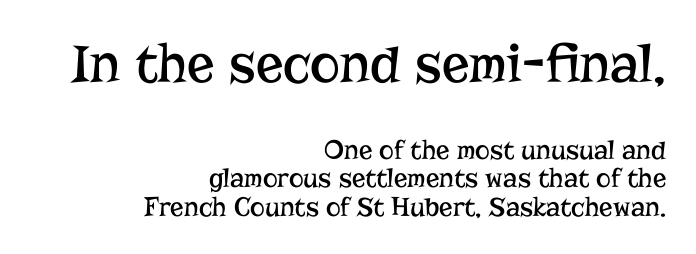
Note: larger setting up top, smaller setting below. The rendering uses natural spacing where letterforms have individual widths. Each word holds together tightly as a unit, with standard inter-letter gaps. Lines of text with bare space underneath.
